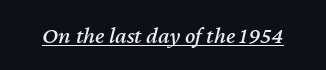
Every word sits above its own underline. Italic? Definitely — the glyphs are oblique. Tracking value appears to be zero — textbook default spacing.
